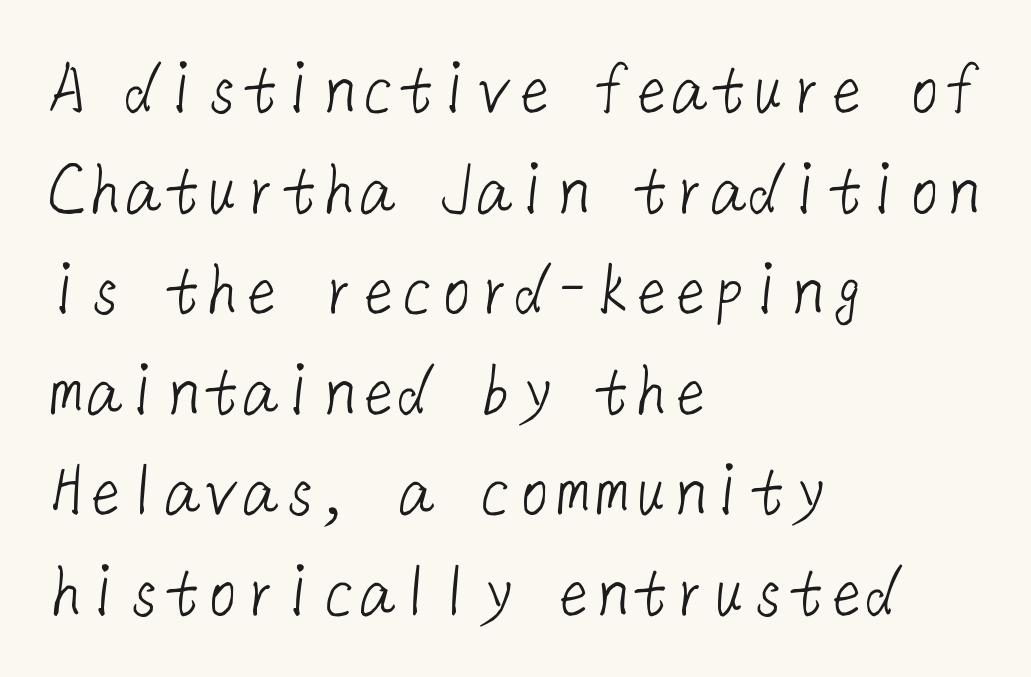
The image shows 78 px light sans-serif type; set left-aligned, normal line spacing (1.29x), normal letter spacing, not underlined; low stroke contrast and a medium x-height.
